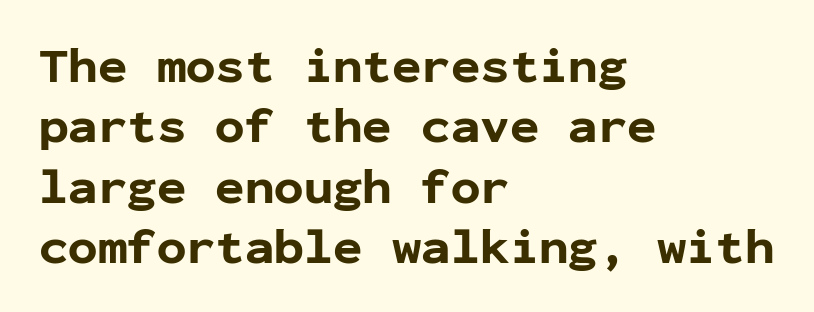
{"serif": "no", "italic": "no", "bold": "yes", "weight": "bold", "width": "normal", "stroke_contrast": "low", "x_height": "medium", "monospaced": "yes", "underline": "no", "align": "left", "line_spacing_ratio": 1.23, "letter_spacing": "normal", "letter_spacing_em": 0.0, "glyph_px": 49}
